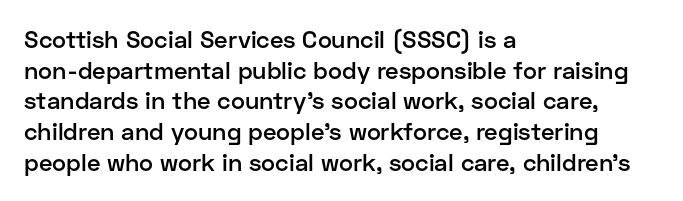
{"italic": "no", "bold": "semi", "underline": "no", "align": "left", "line_spacing": "normal", "line_spacing_ratio": 1.28, "letter_spacing": "normal", "letter_spacing_em": 0.0, "glyph_px": 24}
